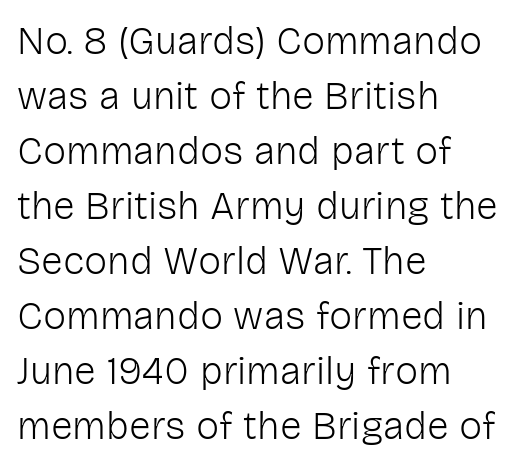
The image shows 39 px light sans-serif type, upright; set left-aligned, normal line spacing (1.41x), normal letter spacing, not underlined; low stroke contrast and a medium x-height.
